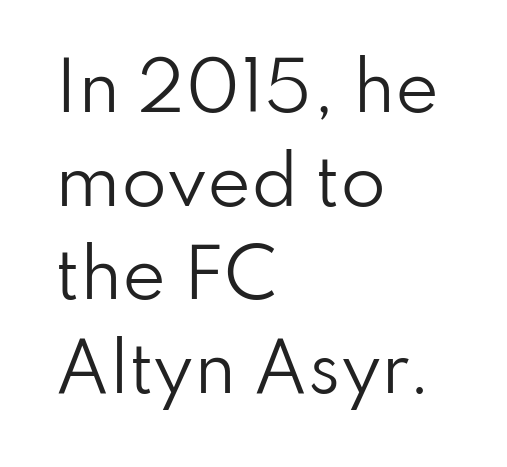
The lines are quadded left. The lines sit at an ordinary, default distance from one another. The letters carry no serifs — their stems end cleanly without finishing strokes. This rendering features lettering with no underline. The letterforms sit at book weight or below.
